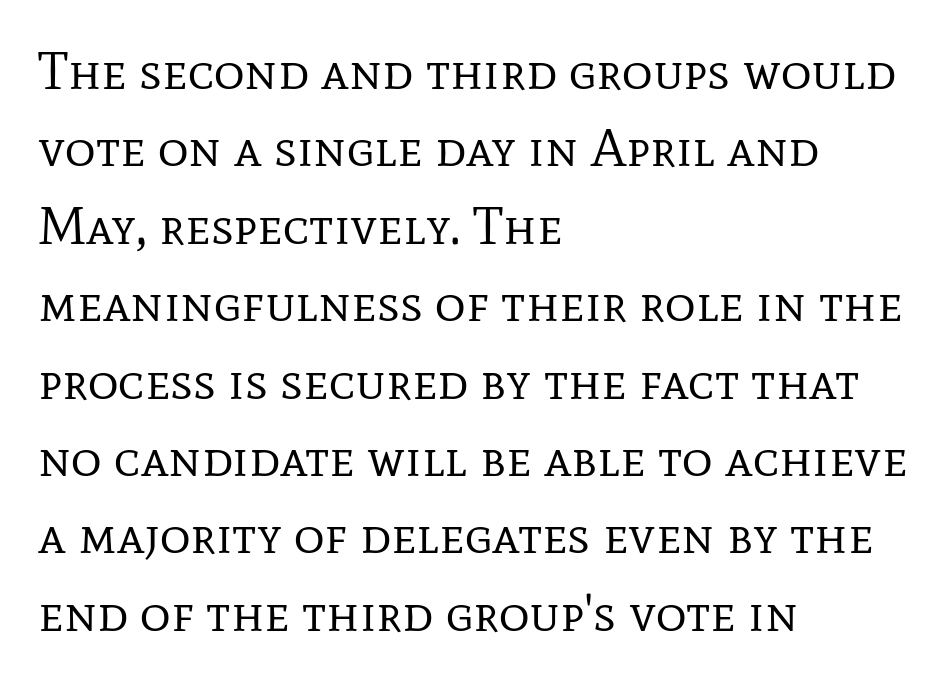
{"serif": "yes", "italic": "no", "bold": "no", "weight": "regular", "width": "normal", "stroke_contrast": "low", "x_height": "medium", "monospaced": "no", "underline": "no", "align": "left", "line_spacing": "normal", "line_spacing_ratio": 1.46, "letter_spacing": "normal", "letter_spacing_em": 0.0, "glyph_px": 53}
